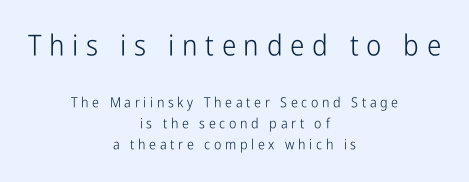
No feet cap the strokes, marking this as sans-serif type. Nothing heavy about these letters — not bold at all. Glance below the letters and you will spot only blank space. Is there any slant? The stems are plumb. Which of the two is more prominent by size? The first, at the top. Reading down the block, each line starts at a different indent, mirrored at its end.
